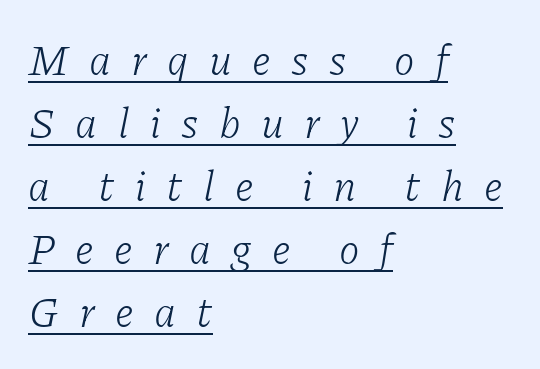
Is the type slanted? Yes — the strokes lean at a clear angle. Looks like someone drew a line under every word here. This sample uses expanded letter spacing, leaving extra air between glyphs. Does the leading feel generous? No, just average. You could not count columns in this text — the font is proportionally spaced. The cut favours lightness, reaching ordinary text weight at its darkest.
